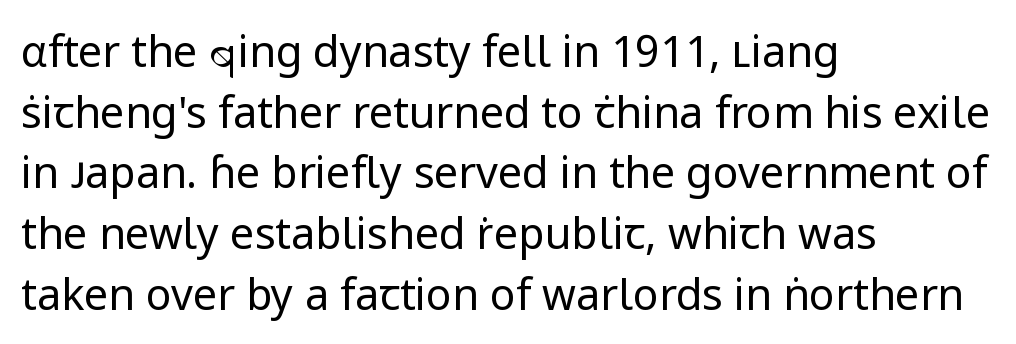
Q: Is the text bold? A: No.
Q: Is the text italic (slanted)? A: No, it is upright.
Q: Is the typeface a serif or a sans-serif typeface? A: Sans-serif.
Q: Is the text underlined? A: No.
Q: How is the paragraph aligned? A: Left-aligned.
Q: Is the spacing between letters normal or unusually wide? A: Normal.
Q: Is the spacing between lines tight, normal or loose? A: Normal.
Q: Width (condensed, normal, or wide)? A: Normal.
Q: Stroke contrast? A: Low.
Q: x-height? A: Medium.
Q: Monospaced? A: No.
